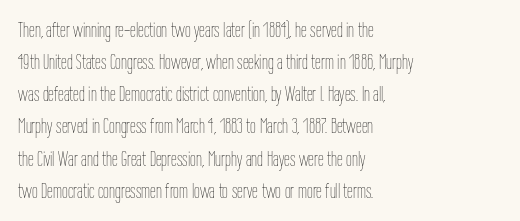
Q: Is the text bold? A: No.
Q: Is the text italic (slanted)? A: No, it is upright.
Q: Is the text underlined? A: No.
Q: How is the paragraph aligned? A: Left-aligned.
Q: Is the spacing between letters normal or unusually wide? A: Normal.
Q: Is the spacing between lines tight, normal or loose? A: Normal.
